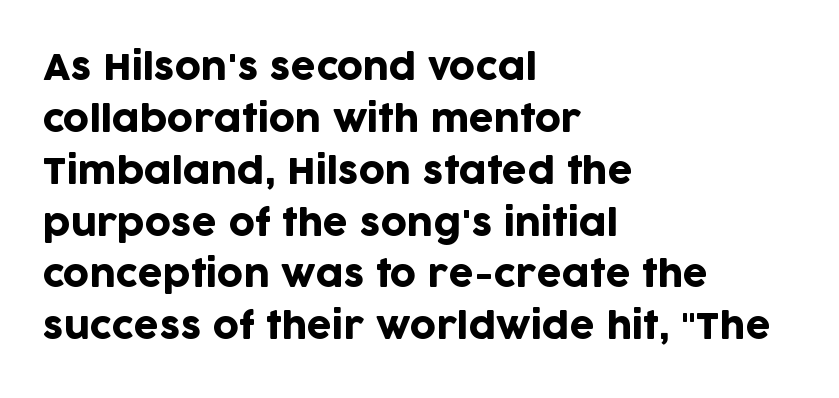
Q: Is the text italic (slanted)? A: No, it is upright.
Q: Is the typeface a serif or a sans-serif typeface? A: Sans-serif.
Q: Is the text underlined? A: No.
Q: How is the paragraph aligned? A: Left-aligned.
Q: Is the spacing between letters normal or unusually wide? A: Normal.
Q: Is the spacing between lines tight, normal or loose? A: Normal.
Q: Width (condensed, normal, or wide)? A: Normal.
Q: Stroke contrast? A: Low.
Q: x-height? A: Large.
Q: Monospaced? A: No.
